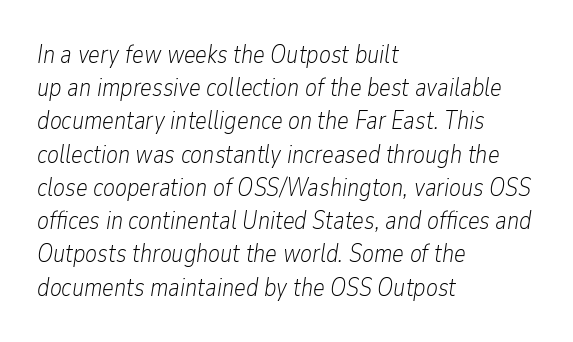
{"italic": "yes", "lean": "right", "slant_degrees": 9, "bold": "no", "underline": "no", "align": "left", "line_spacing": "normal", "line_spacing_ratio": 1.33, "letter_spacing": "normal", "letter_spacing_em": 0.0, "glyph_px": 25}
